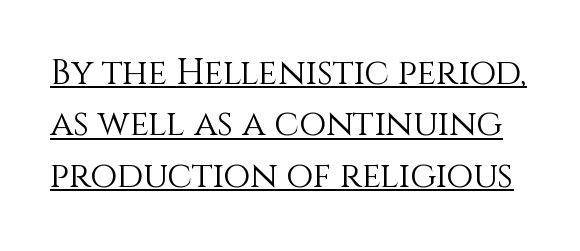
Q: Is the text bold? A: No.
Q: Is the text italic (slanted)? A: No, it is upright.
Q: Is the text underlined? A: Yes.
Q: Is the spacing between letters normal or unusually wide? A: Normal.
Q: Is the spacing between lines tight, normal or loose? A: Normal.
Q: Width (condensed, normal, or wide)? A: Normal.
Q: x-height? A: Large.
Q: Monospaced? A: No.
